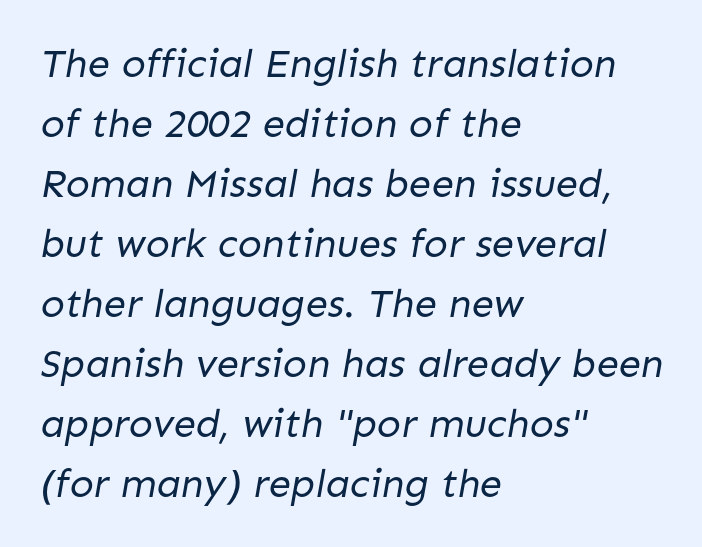
The image shows 40 px regular-weight sans-serif type; set left-aligned, normal line spacing (1.5x), normal letter spacing, not underlined; low stroke contrast and a medium x-height.
